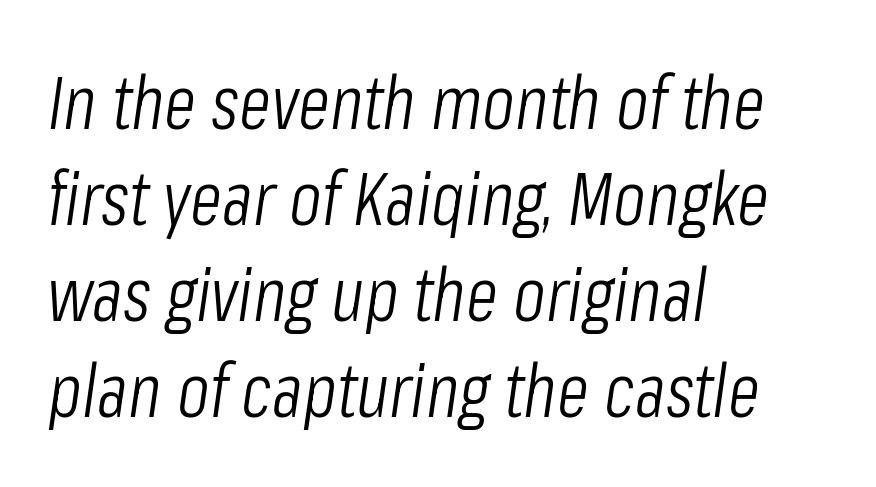
Bold? No — there's no thickening of the strokes. The type is set solid horizontally, with unmodified tracking. The space beneath each line is pristine and unruled. Proportional: the letters do not fall into vertical columns. This rendering uses left alignment, leaving the right contour irregular. Italic? Definitely — the glyphs are oblique.
